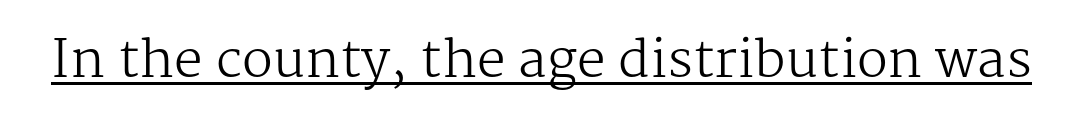
{"serif": "yes", "italic": "no", "bold": "no", "weight": "regular", "width": "normal", "stroke_contrast": "medium", "x_height": "medium", "monospaced": "no", "underline": "yes", "letter_spacing": "normal", "letter_spacing_em": 0.0, "glyph_px": 51}
